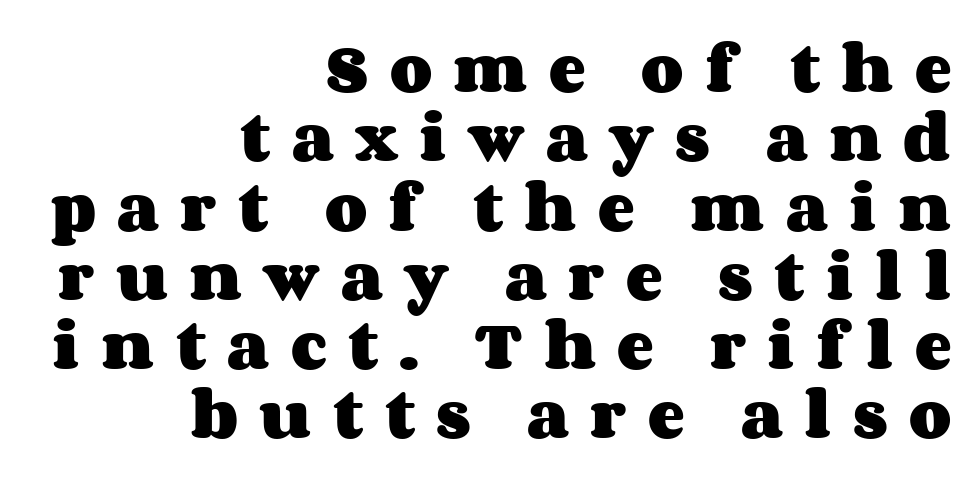
{"italic": "no", "bold": "yes", "weight": "heavy", "width": "wide", "stroke_contrast": "medium", "x_height": "large", "monospaced": "no", "underline": "no", "align": "right", "line_spacing": "normal", "line_spacing_ratio": 1.26, "letter_spacing": "wide", "letter_spacing_em": 0.39, "glyph_px": 55}
